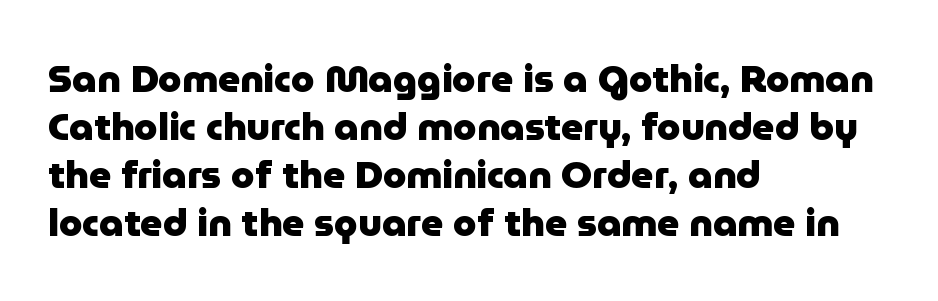
{"serif": "no", "italic": "no", "bold": "yes", "weight": "heavy", "width": "normal", "stroke_contrast": "low", "x_height": "medium", "monospaced": "no", "underline": "no", "align": "left", "line_spacing": "normal", "line_spacing_ratio": 1.26, "letter_spacing": "normal", "letter_spacing_em": 0.0, "glyph_px": 38}
